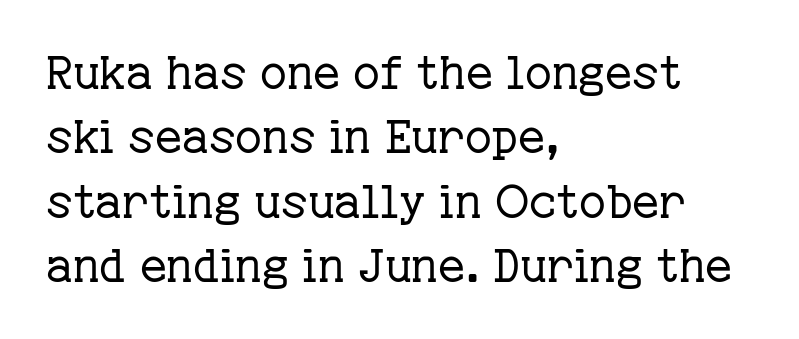
Weight: in the light-to-regular range. The vertical gap from one line to the next is medium. The glyphs in this specimen are seriffed. Does the lettering tilt? It doesn't — this is upright. The line texture is even and compact thanks to regular tracking.
